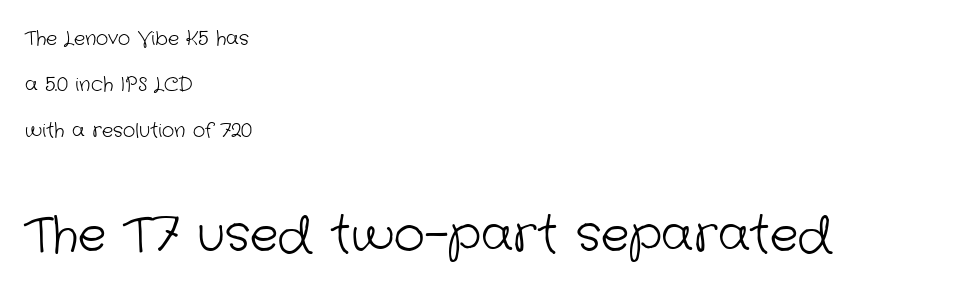
Q: Is the text bold? A: No.
Q: Is the typeface a serif or a sans-serif typeface? A: Sans-serif.
Q: Is the text underlined? A: No.
Q: How is the paragraph aligned? A: Left-aligned.
Q: Is the spacing between letters normal or unusually wide? A: Normal.
Q: Is the spacing between lines tight, normal or loose? A: Loose.
Q: Which block of text is set in a larger size, the first (top) or the second (bottom)? A: The second (bottom) one.
Q: Width (condensed, normal, or wide)? A: Normal.
Q: Stroke contrast? A: Low.
Q: x-height? A: Medium.
Q: Monospaced? A: No.
